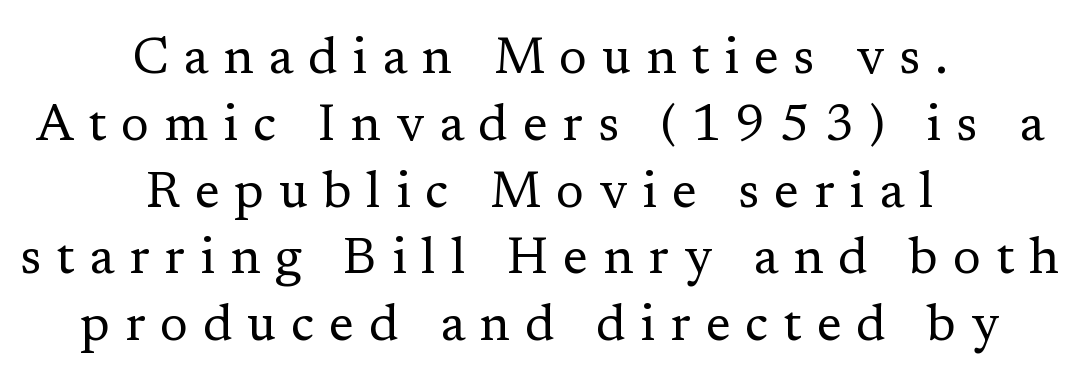
{"serif": "yes", "italic": "no", "bold": "no", "weight": "regular", "width": "normal", "stroke_contrast": "low", "x_height": "medium", "monospaced": "no", "underline": "no", "align": "center", "line_spacing": "normal", "line_spacing_ratio": 1.31, "letter_spacing": "wide", "letter_spacing_em": 0.29, "glyph_px": 51}
